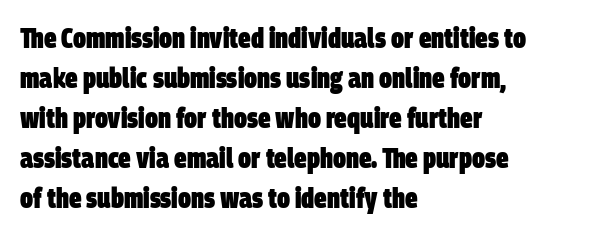
The rendering uses a bold face; every stroke is thick and dark. The lines in this sample share a left origin and differ only in where they stop. A clean baseline with only descenders dipping below it. Each letter keeps its own natural width here, so spacing adapts to shape.
